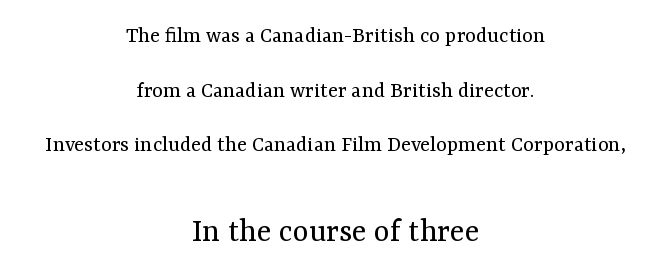
{"serif": "yes", "italic": "no", "bold": "no", "weight": "regular", "width": "normal", "stroke_contrast": "medium", "x_height": "medium", "monospaced": "no", "underline": "no", "align": "center", "line_spacing": "loose", "line_spacing_ratio": 2.38, "letter_spacing": "normal", "letter_spacing_em": 0.0, "larger_block": "second", "size_ratio": 1.48, "glyph_px": 34}
